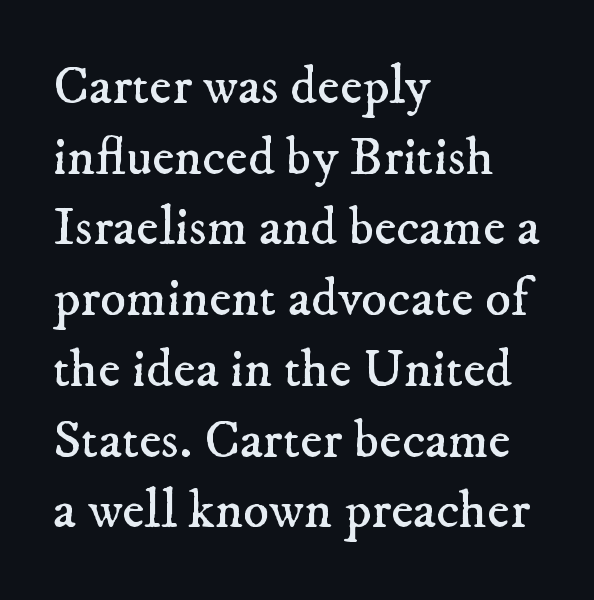
The paragraph shown leans on its left margin. The space beneath each line is pristine and unruled. These lines keep a tight, regular rhythm from letter to letter. This sample has the flowing, uneven cadence of proportional lettering.
